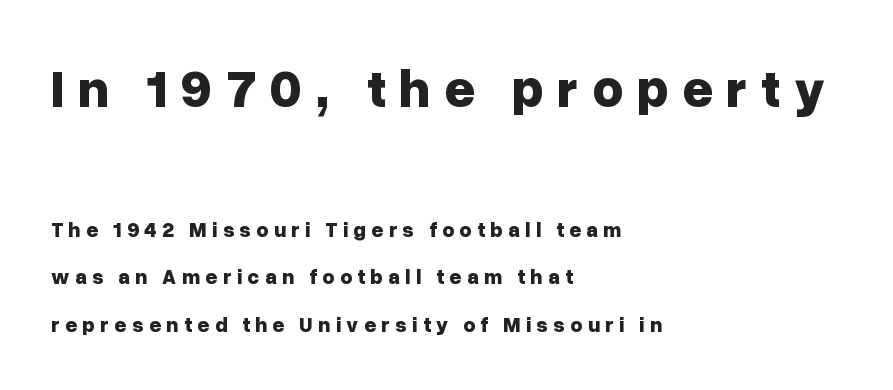
The image shows 53 px bold sans-serif type, upright; set left-aligned, loose line spacing (2.27x), unusually wide letter spacing (+0.25 em), not underlined; the first (top) block is 2.52x larger; low stroke contrast and a medium x-height.
